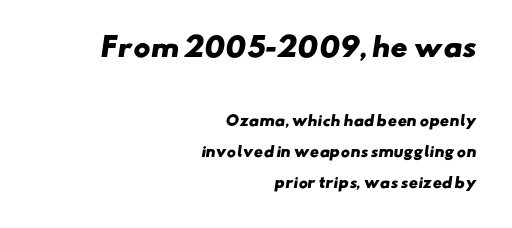
{"bold": "yes", "underline": "no", "align": "right", "line_spacing": "loose", "line_spacing_ratio": 2.21, "letter_spacing": "normal", "letter_spacing_em": 0.0, "larger_block": "first", "size_ratio": 1.86, "glyph_px": 26}
